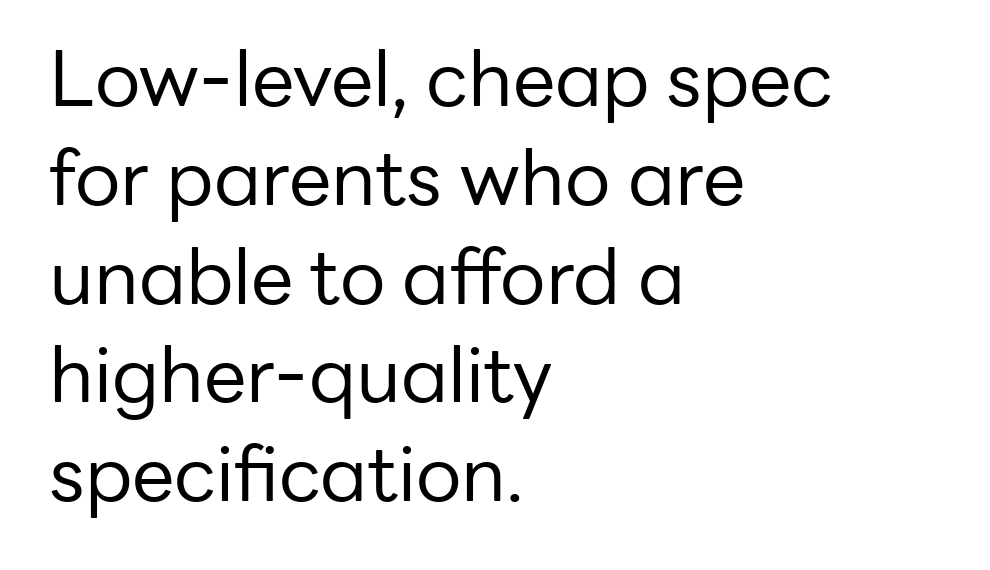
Q: Is the text bold? A: No.
Q: Is the text italic (slanted)? A: No, it is upright.
Q: Is the typeface a serif or a sans-serif typeface? A: Sans-serif.
Q: Is the text underlined? A: No.
Q: How is the paragraph aligned? A: Left-aligned.
Q: Is the spacing between letters normal or unusually wide? A: Normal.
Q: Is the spacing between lines tight, normal or loose? A: Normal.
Q: Width (condensed, normal, or wide)? A: Normal.
Q: Stroke contrast? A: Low.
Q: x-height? A: Medium.
Q: Monospaced? A: No.
